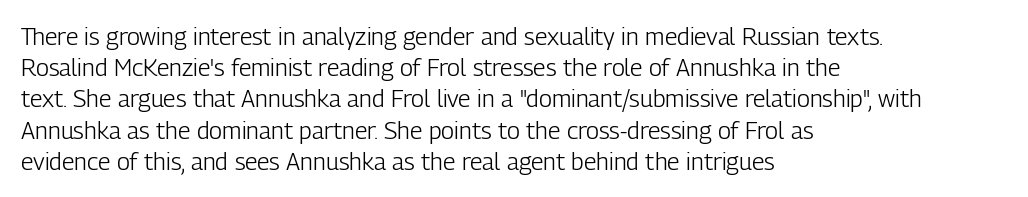
The ragged edge is on the right, which tells us the setting is flush left. The passage shown is not underscored anywhere. These lines were composed using upright roman letters. This sample uses plain, unmodified letter spacing. Reading down the column, the eye jumps a familiar distance to each next line.
